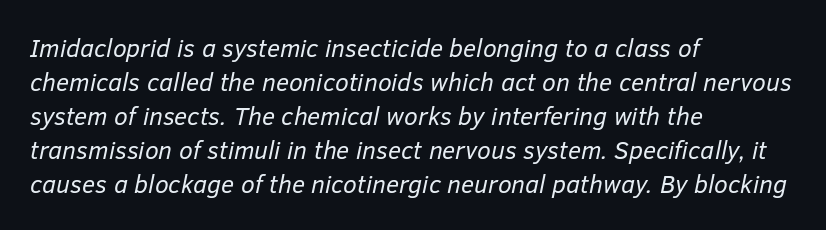
The image shows 25 px text type, italic (leaning right); set left-aligned, normal line spacing (1.36x), normal letter spacing, not underlined.
